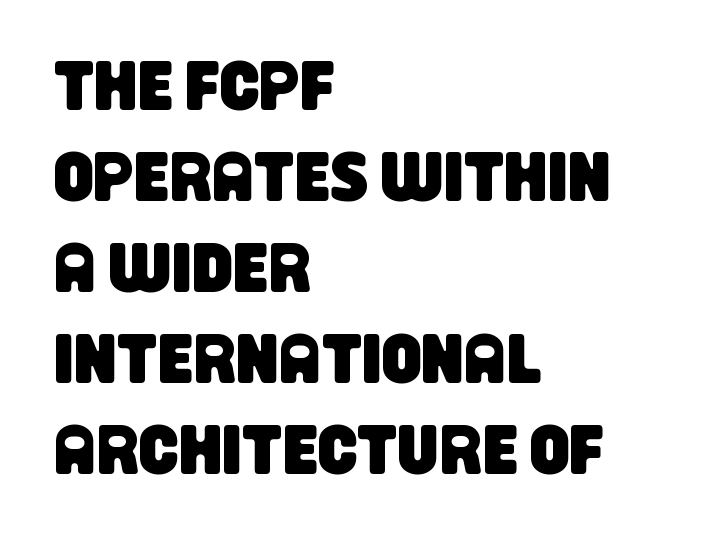
{"serif": "no", "width": "condensed", "stroke_contrast": "low", "x_height": "large", "monospaced": "no", "underline": "no", "align": "left", "line_spacing": "normal", "line_spacing_ratio": 1.3, "letter_spacing": "normal", "letter_spacing_em": 0.0, "glyph_px": 70}
